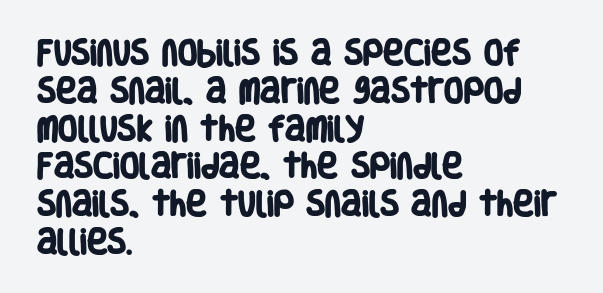
Default kerning and tracking; the words read as compact shapes. Typographic density is high because the face is bold. This sample uses a sans-serif face. Left-aligned paragraph, ragged on the right.
